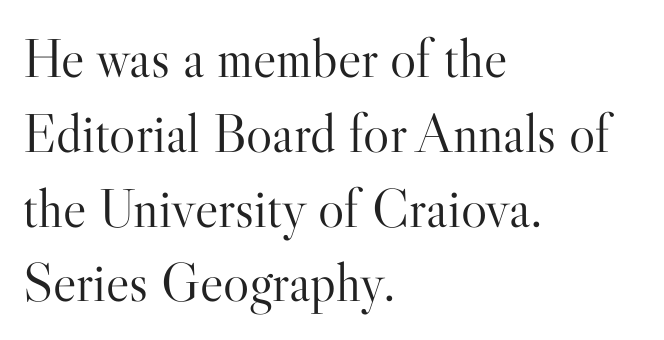
Q: Is the text bold? A: No.
Q: Is the text italic (slanted)? A: No, it is upright.
Q: Is the typeface a serif or a sans-serif typeface? A: Serif.
Q: Is the text underlined? A: No.
Q: How is the paragraph aligned? A: Left-aligned.
Q: Is the spacing between letters normal or unusually wide? A: Normal.
Q: Is the spacing between lines tight, normal or loose? A: Normal.
Q: Width (condensed, normal, or wide)? A: Normal.
Q: Stroke contrast? A: High.
Q: x-height? A: Small.
Q: Monospaced? A: No.
